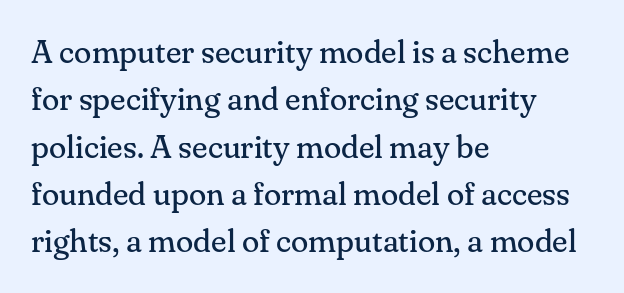
Q: Is the text bold? A: No.
Q: Is the text italic (slanted)? A: No, it is upright.
Q: Is the typeface a serif or a sans-serif typeface? A: Serif.
Q: Is the text underlined? A: No.
Q: How is the paragraph aligned? A: Left-aligned.
Q: Is the spacing between letters normal or unusually wide? A: Normal.
Q: Is the spacing between lines tight, normal or loose? A: Normal.
Q: Width (condensed, normal, or wide)? A: Normal.
Q: Stroke contrast? A: Medium.
Q: x-height? A: Small.
Q: Monospaced? A: No.
